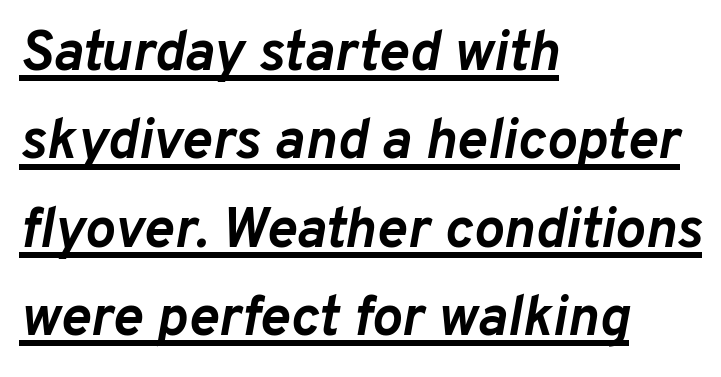
The image shows 57 px semibold type, italic (leaning right); set left-aligned, normal line spacing (1.55x), normal letter spacing, underlined; low stroke contrast and a medium x-height.
